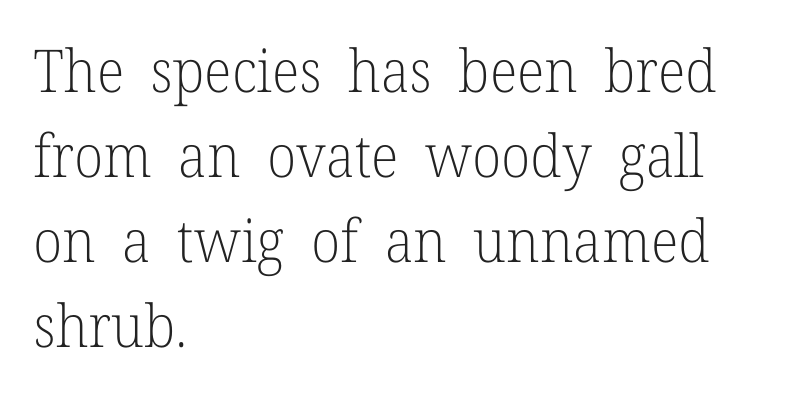
{"serif": "yes", "italic": "no", "bold": "no", "weight": "light", "width": "normal", "stroke_contrast": "low", "x_height": "medium", "monospaced": "no", "underline": "no", "align": "left", "line_spacing": "normal", "line_spacing_ratio": 1.44, "letter_spacing": "normal", "letter_spacing_em": 0.0, "glyph_px": 59}
